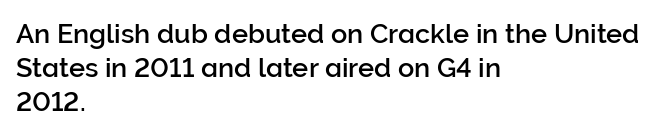
This sample uses plain, unmodified letter spacing. The setting favours the left margin, as ordinary paragraphs usually do. Does the lettering tilt? It doesn't — this is upright. Is there much room between lines? A standard amount, neither cramped nor airy.
